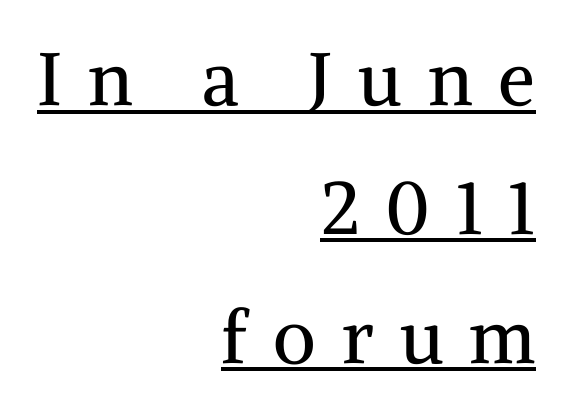
{"serif": "yes", "italic": "no", "bold": "no", "weight": "regular", "width": "normal", "stroke_contrast": "medium", "x_height": "medium", "monospaced": "no", "underline": "yes", "align": "right", "line_spacing_ratio": 1.74, "letter_spacing": "wide", "letter_spacing_em": 0.35, "glyph_px": 74}
